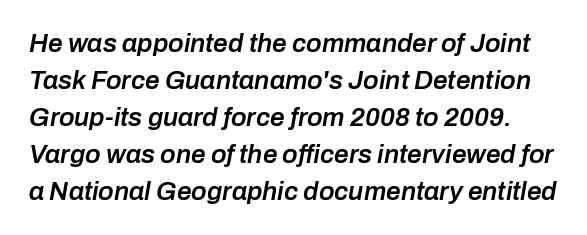
{"italic": "yes", "lean": "right", "slant_degrees": 10, "bold": "semi", "underline": "no", "line_spacing": "normal", "line_spacing_ratio": 1.42, "letter_spacing": "normal", "letter_spacing_em": 0.0, "glyph_px": 26}
